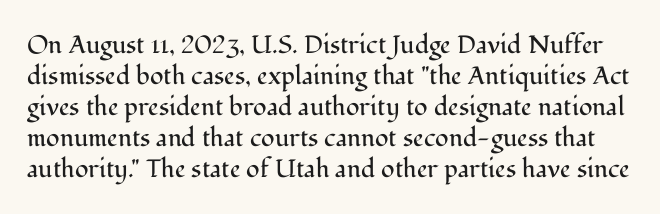
Q: Is the text bold? A: No.
Q: Is the text italic (slanted)? A: No, it is upright.
Q: Is the text underlined? A: No.
Q: Is the spacing between letters normal or unusually wide? A: Normal.
